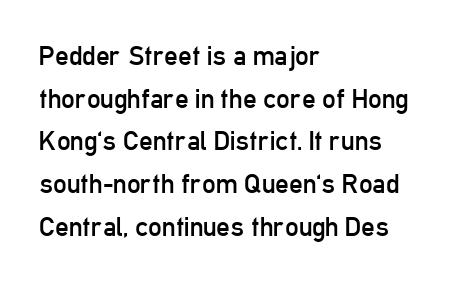
The image shows 27 px text type, upright; set left-aligned, normal line spacing (1.58x), normal letter spacing, not underlined.
